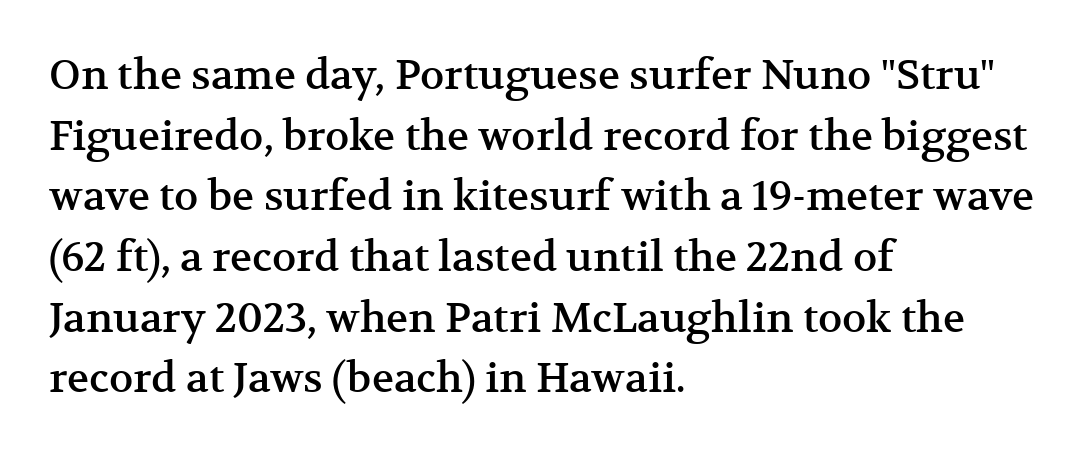
Rows of type keep a routine distance in the vertical direction. Is this a sans? No — the strokes have serifs. If you drew a line through each stem, it would be perfectly vertical. Tracking here is standard; glyphs follow each other at the usual distance. Typeset ragged right — the left edge is the straight one. Nobody drew a line under any word here.
